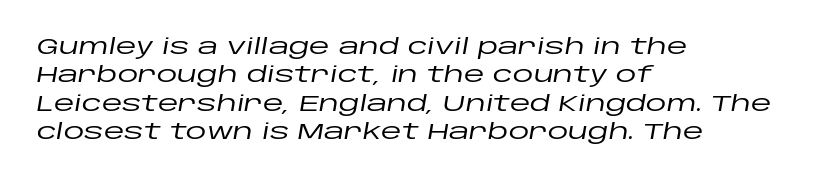
The image shows 21 px text type, italic (leaning right); set left-aligned, normal line spacing (1.35x), normal letter spacing, not underlined.
